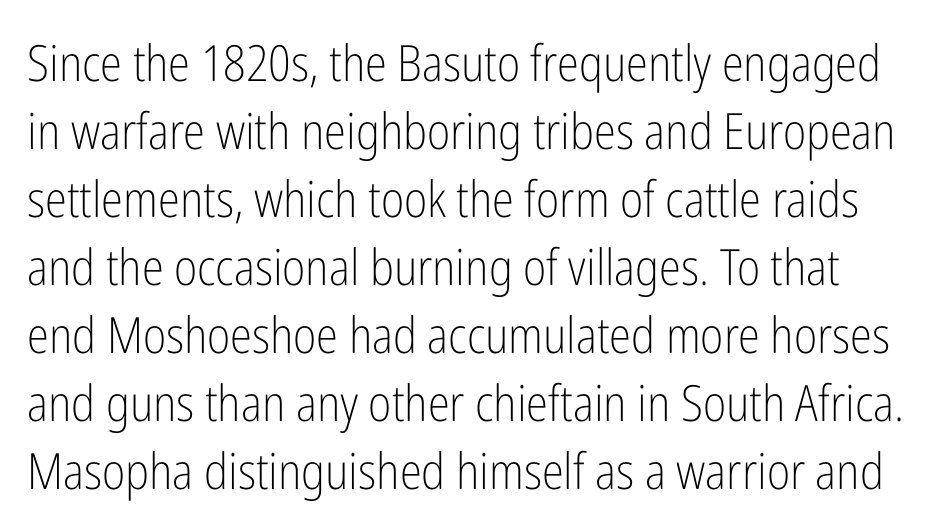
Regular leading. These lines keep a tight, regular rhythm from letter to letter. Rendered with straight, roman letterforms. Heaviness? Minimal to ordinary, like unemphasized prose. This rendering features lettering with no underline. This sample uses a sans-serif face.
